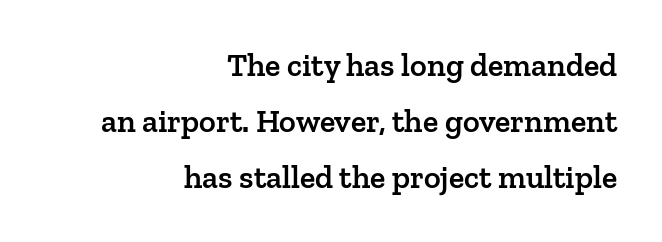
Varying glyph widths throughout — classic text-font behaviour. This sample uses an upright cut, with every glyph sitting square on the baseline. What kind of face is this? One with serifs. How heavy is the stroke? Medium-heavy — a semibold, shy of bold. Decoration check: the copy has no underline.
